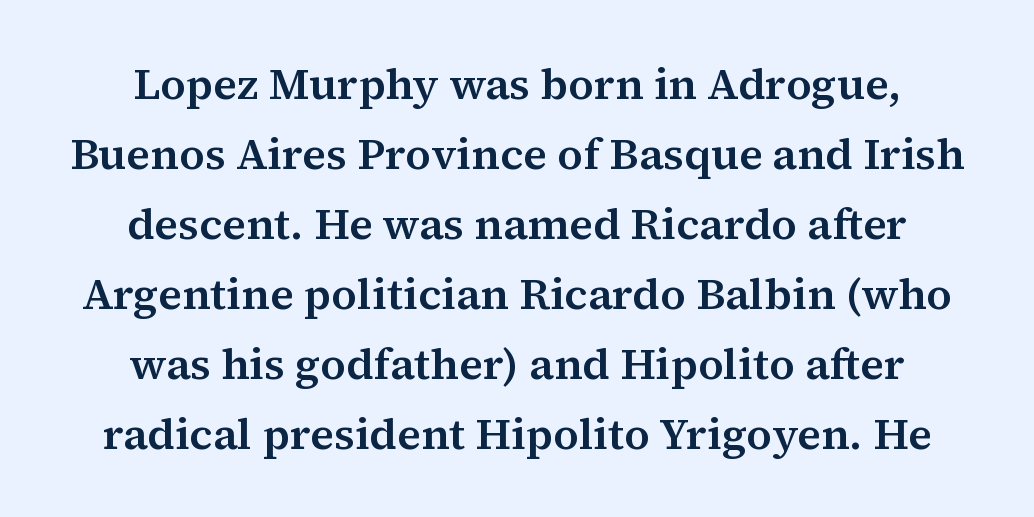
Q: Is the text italic (slanted)? A: No, it is upright.
Q: Is the typeface a serif or a sans-serif typeface? A: Serif.
Q: Is the text underlined? A: No.
Q: How is the paragraph aligned? A: Centered.
Q: Is the spacing between letters normal or unusually wide? A: Normal.
Q: Is the spacing between lines tight, normal or loose? A: Normal.
Q: Width (condensed, normal, or wide)? A: Normal.
Q: Stroke contrast? A: Medium.
Q: x-height? A: Medium.
Q: Monospaced? A: No.
